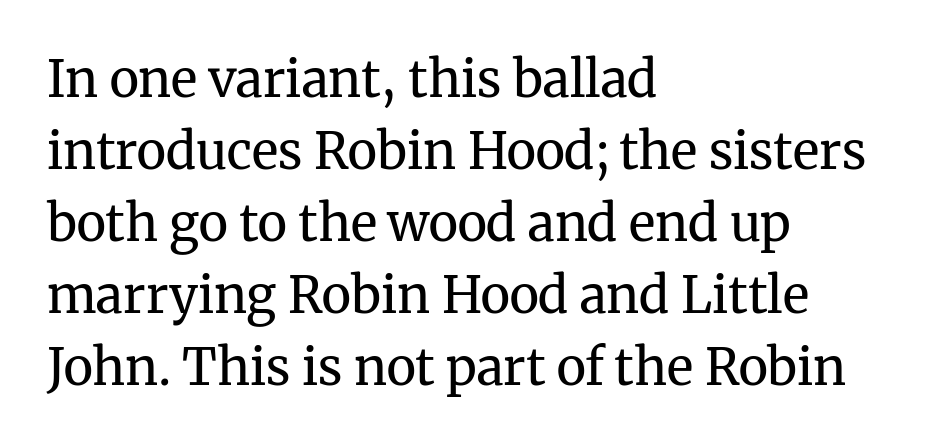
The image shows 50 px regular-weight serif type, upright; set left-aligned, normal line spacing (1.44x), normal letter spacing, not underlined; medium stroke contrast and a medium x-height.
